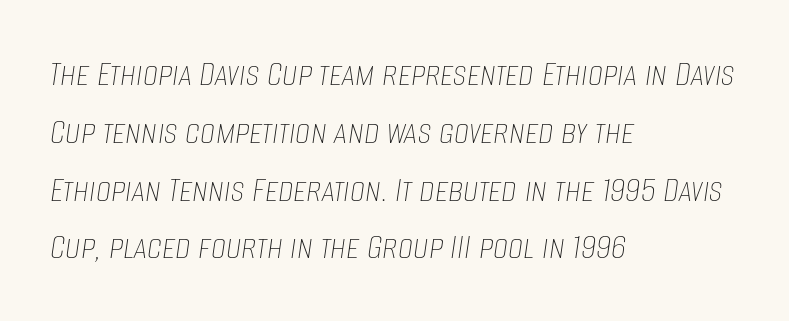
Horizontal alignment here is leftward, the default for most running prose. This sample has the flowing, uneven cadence of proportional lettering. Leading matches the norm, producing a regular column. Weight: in the light-to-regular range. Does extra space separate the letters? No, they use regular spacing.
